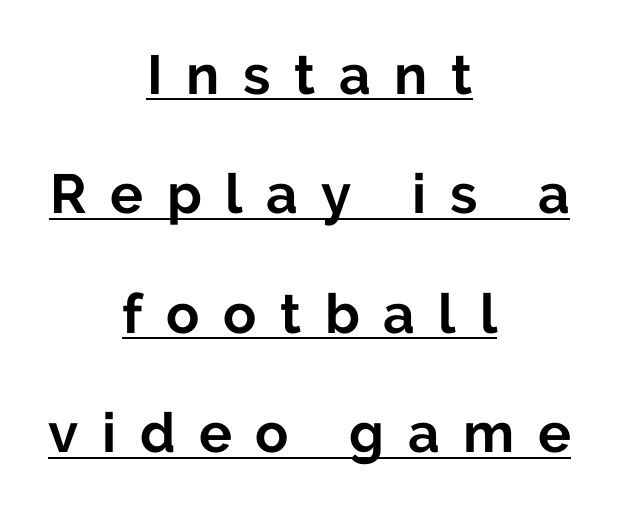
Q: Is the text bold? A: Yes.
Q: Is the text italic (slanted)? A: No, it is upright.
Q: Is the typeface a serif or a sans-serif typeface? A: Sans-serif.
Q: Is the text underlined? A: Yes.
Q: How is the paragraph aligned? A: Centered.
Q: Is the spacing between letters normal or unusually wide? A: Unusually wide.
Q: Is the spacing between lines tight, normal or loose? A: Loose.
Q: Width (condensed, normal, or wide)? A: Normal.
Q: Stroke contrast? A: Low.
Q: x-height? A: Medium.
Q: Monospaced? A: No.
